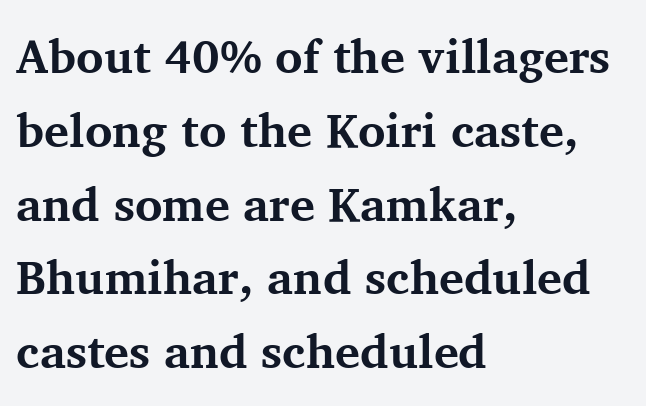
{"serif": "yes", "italic": "no", "bold": "yes", "weight": "bold", "width": "normal", "stroke_contrast": "medium", "x_height": "medium", "monospaced": "no", "underline": "no", "align": "left", "line_spacing": "normal", "line_spacing_ratio": 1.57, "letter_spacing": "normal", "letter_spacing_em": 0.0, "glyph_px": 47}
